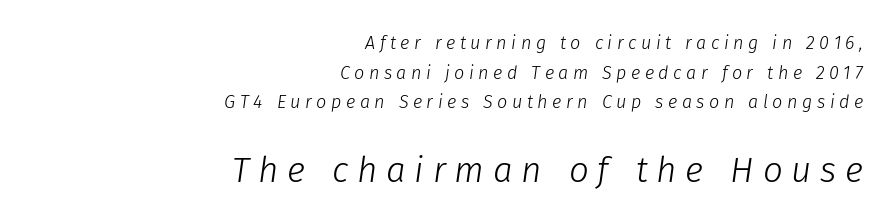
Q: Is the text bold? A: No.
Q: Is the text italic (slanted)? A: Yes, it leans right by about 8 degrees.
Q: Is the text underlined? A: No.
Q: How is the paragraph aligned? A: Right-aligned.
Q: Is the spacing between letters normal or unusually wide? A: Unusually wide.
Q: Is the spacing between lines tight, normal or loose? A: Normal.
Q: Which block of text is set in a larger size, the first (top) or the second (bottom)? A: The second (bottom) one.
Q: Width (condensed, normal, or wide)? A: Normal.
Q: Stroke contrast? A: Low.
Q: x-height? A: Medium.
Q: Monospaced? A: No.
